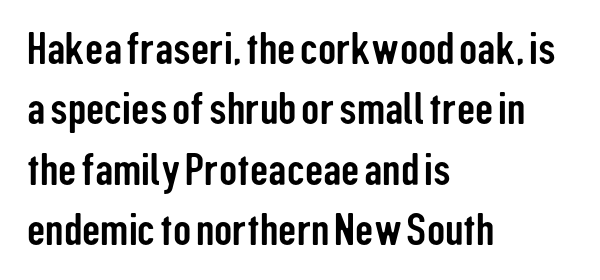
Classification — sans serif. Check the space under the baseline: it is left empty. Look at the tracking — it's just the regular setting, nothing added. The paragraph has a hard left edge and a soft right edge. Varying glyph widths throughout — classic text-font behaviour.
